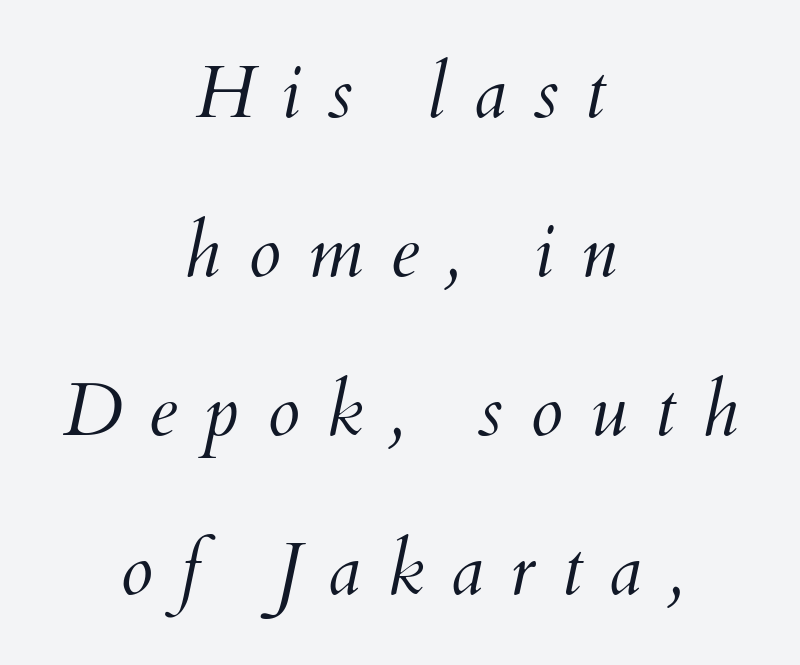
Nothing heavy about these letters — not bold at all. The face used here has a pronounced slope to its letters. The specimen omits any rule beneath the text block's lines. Reading down the block, each line starts at a different indent, mirrored at its end. The passage shown is typed in a proportional face where columns would drift. Is the letter spacing exaggerated? Yes — the characters are pushed far apart.
